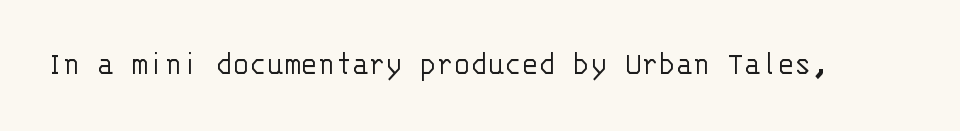
Q: Is the text bold? A: No.
Q: Is the text italic (slanted)? A: No, it is upright.
Q: Is the typeface a serif or a sans-serif typeface? A: Sans-serif.
Q: Is the text underlined? A: No.
Q: Is the spacing between letters normal or unusually wide? A: Normal.
Q: Width (condensed, normal, or wide)? A: Normal.
Q: Stroke contrast? A: Low.
Q: x-height? A: Large.
Q: Monospaced? A: Yes.
